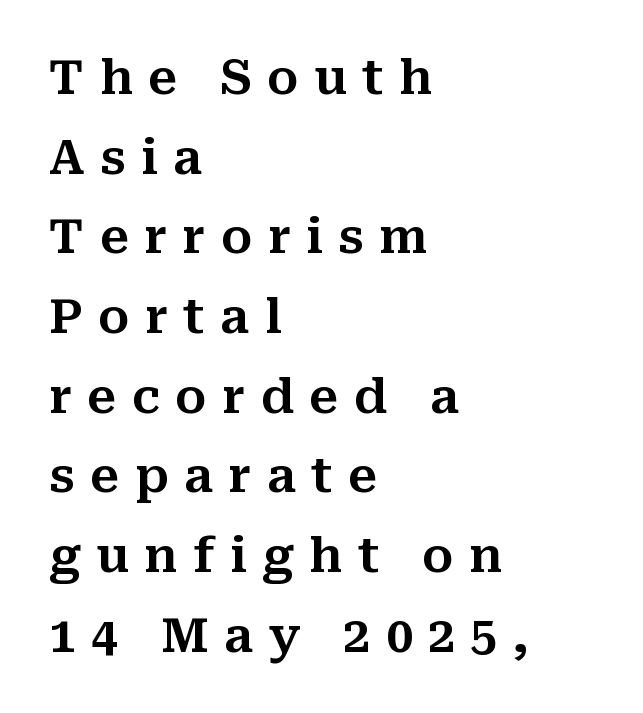
{"serif": "yes", "italic": "no", "width": "normal", "stroke_contrast": "medium", "x_height": "medium", "monospaced": "no", "underline": "no", "align": "left", "line_spacing": "normal", "line_spacing_ratio": 1.66, "letter_spacing": "wide", "letter_spacing_em": 0.32, "glyph_px": 48}
